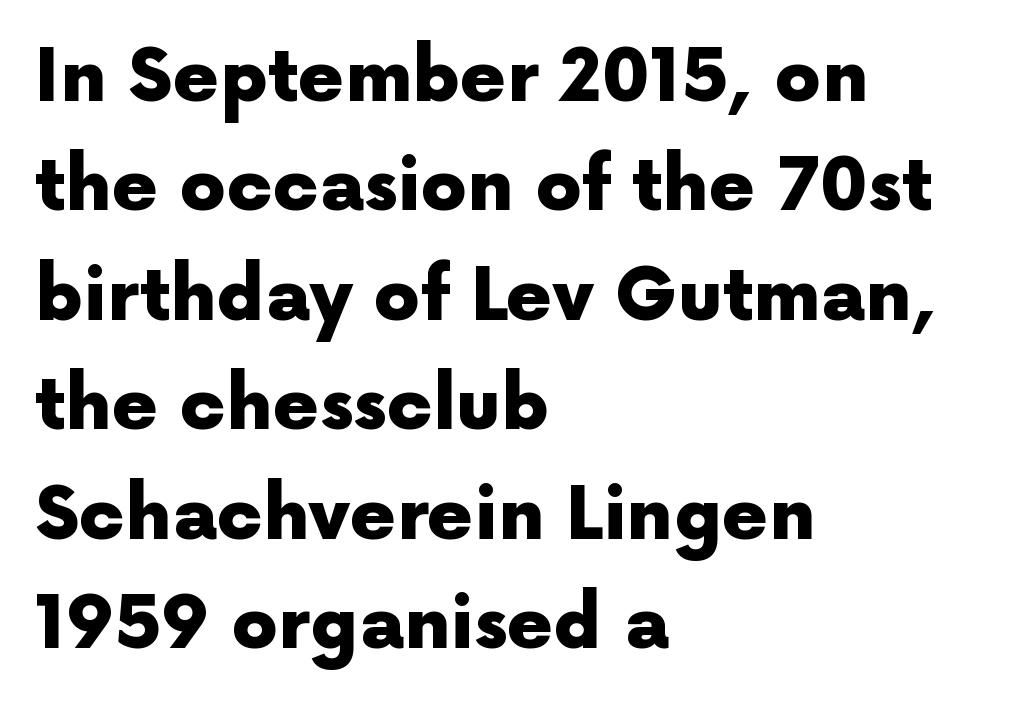
Underline: absent. Plenty of ink on the page — the face is bold. Vertical strokes here are truly vertical. The typesetter chose a ragged-right arrangement here. Short note: letters normally spaced.
